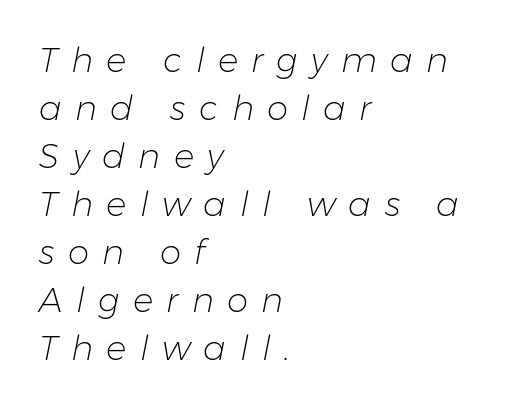
The image shows 34 px light type, italic (leaning right); set left-aligned, normal line spacing (1.41x), unusually wide letter spacing (+0.39 em), not underlined; low stroke contrast and a medium x-height.
